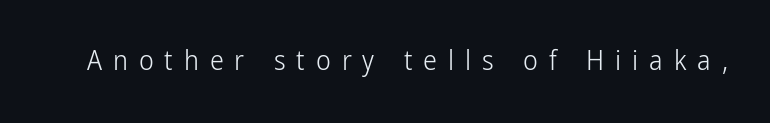
{"serif": "no", "italic": "no", "bold": "no", "weight": "light", "width": "condensed", "stroke_contrast": "low", "x_height": "medium", "monospaced": "no", "underline": "no", "letter_spacing": "wide", "letter_spacing_em": 0.39, "glyph_px": 28}
